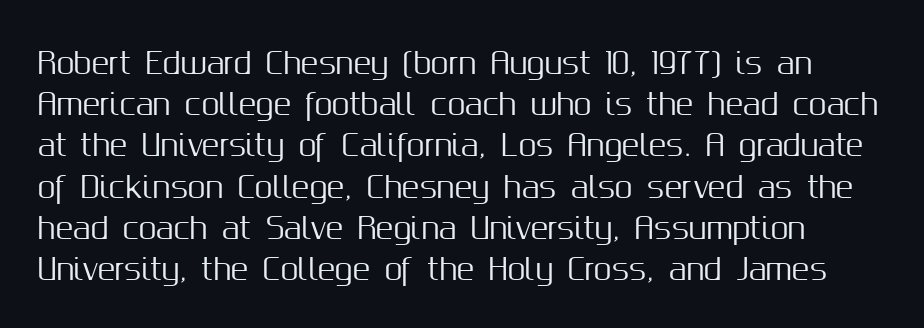
{"serif": "no", "italic": "no", "width": "normal", "stroke_contrast": "medium", "x_height": "medium", "monospaced": "no", "underline": "no", "line_spacing": "normal", "line_spacing_ratio": 1.42, "letter_spacing": "normal", "letter_spacing_em": 0.0, "glyph_px": 29}
